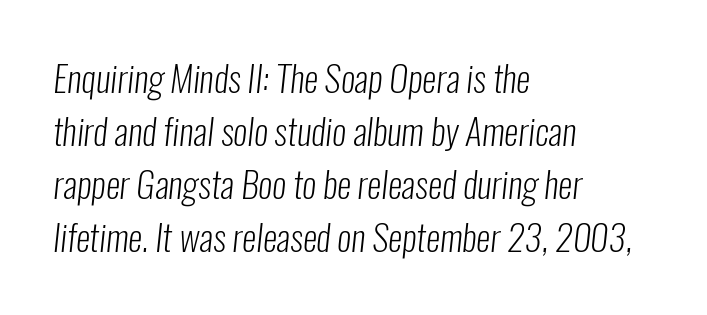
The image shows 36 px light, condensed sans-serif type; set left-aligned, normal line spacing (1.47x), normal letter spacing, not underlined; low stroke contrast and a medium x-height.
